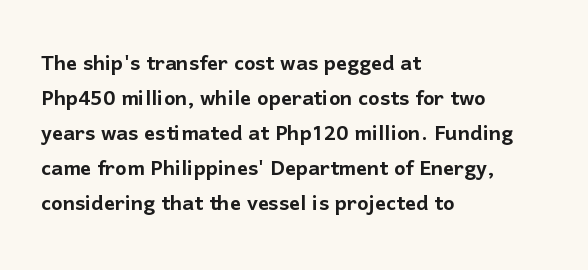
Q: Is the text italic (slanted)? A: No, it is upright.
Q: Is the text underlined? A: No.
Q: How is the paragraph aligned? A: Left-aligned.
Q: Is the spacing between letters normal or unusually wide? A: Normal.
Q: Is the spacing between lines tight, normal or loose? A: Normal.
